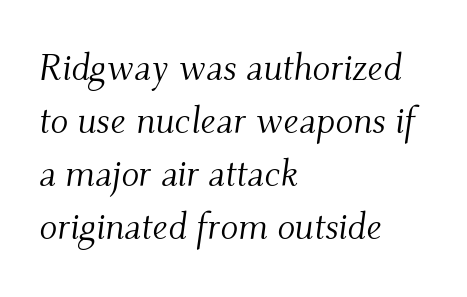
Q: Is the text bold? A: No.
Q: Is the text italic (slanted)? A: Yes, it leans right by about 9 degrees.
Q: Is the typeface a serif or a sans-serif typeface? A: Serif.
Q: Is the text underlined? A: No.
Q: How is the paragraph aligned? A: Left-aligned.
Q: Is the spacing between letters normal or unusually wide? A: Normal.
Q: Is the spacing between lines tight, normal or loose? A: Normal.
Q: Width (condensed, normal, or wide)? A: Normal.
Q: Stroke contrast? A: Medium.
Q: x-height? A: Small.
Q: Monospaced? A: No.
